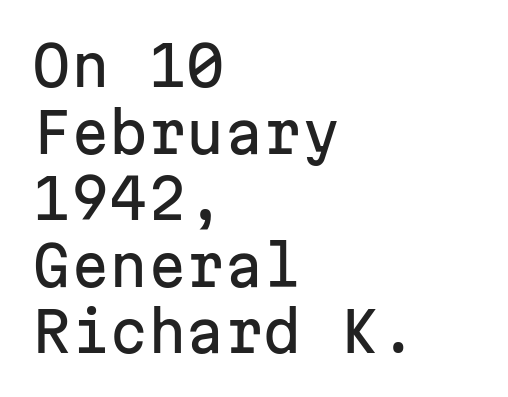
{"serif": "no", "italic": "no", "width": "normal", "stroke_contrast": "low", "x_height": "medium", "monospaced": "yes", "underline": "no", "align": "left", "line_spacing_ratio": 1.21, "letter_spacing": "normal", "letter_spacing_em": 0.0, "glyph_px": 55}
